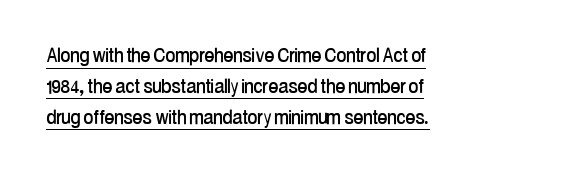
Q: Is the text italic (slanted)? A: No, it is upright.
Q: Is the text underlined? A: Yes.
Q: How is the paragraph aligned? A: Left-aligned.
Q: Is the spacing between letters normal or unusually wide? A: Normal.
Q: Is the spacing between lines tight, normal or loose? A: Normal.
